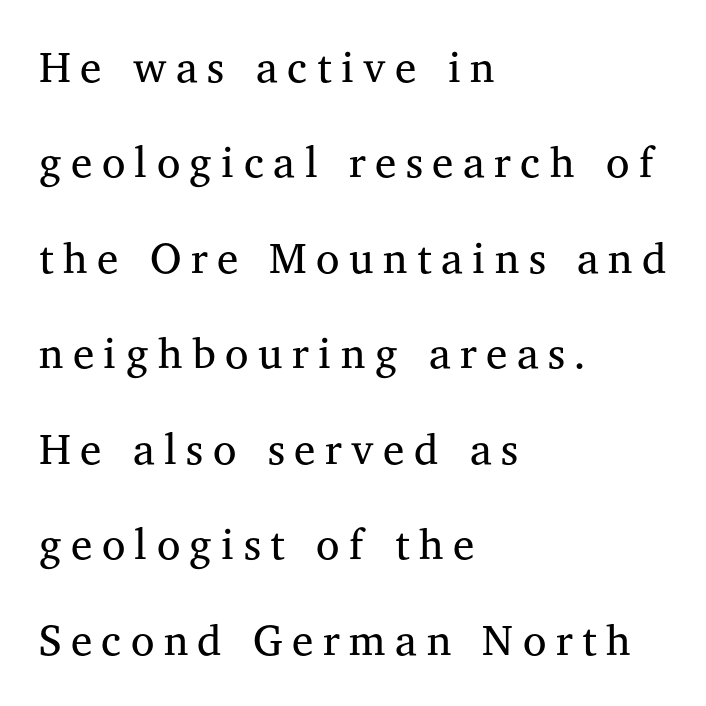
The image shows 43 px regular-weight serif type, upright; set left-aligned, loose line spacing (2.22x), unusually wide letter spacing (+0.22 em), not underlined; medium stroke contrast and a medium x-height.
